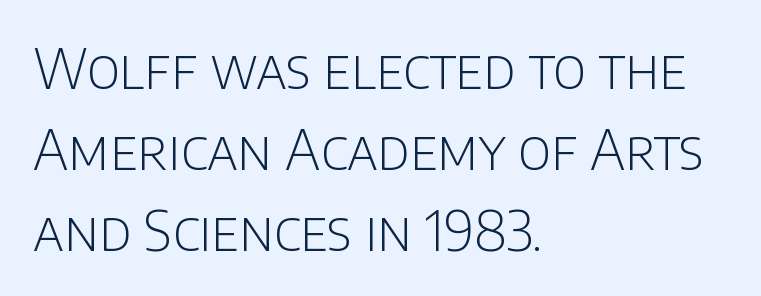
The image shows 54 px light sans-serif type, upright; set left-aligned, normal line spacing (1.5x), normal letter spacing, not underlined; low stroke contrast and a large x-height.
